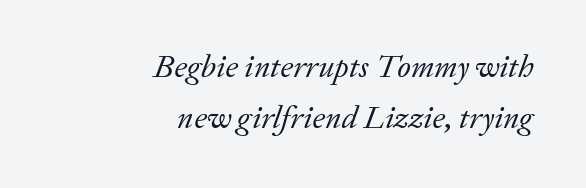
Is the type heavy? It reads as light-to-regular instead. These lines were composed using italics. The rendering uses a moderate line-height, typical for paragraphs. Check the space under the baseline: it is left empty. Right-aligned paragraph, ragged on the left.
